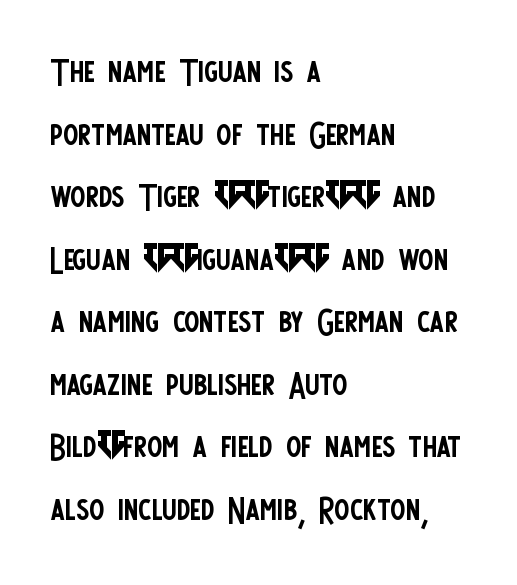
Vertically, the passage feels balanced, rows spaced as you'd expect. Typographically, this falls in the sans-serif category. No extra tracking has been applied to these lines. The typography opts for an upright posture over an oblique one. The font sits on the lighter half of the weight spectrum, regular included. Typeset ragged right — the left edge is the straight one.
